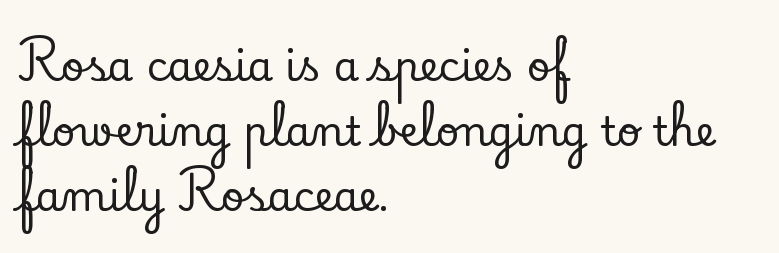
The image shows 41 px serif type, upright; set left-aligned, normal line spacing (1.59x), normal letter spacing, not underlined; low stroke contrast and a small x-height.
